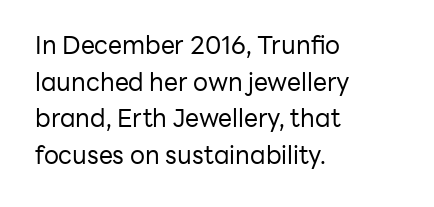
{"italic": "no", "bold": "no", "underline": "no", "align": "left", "line_spacing": "normal", "line_spacing_ratio": 1.47, "letter_spacing": "normal", "letter_spacing_em": 0.0, "glyph_px": 25}
